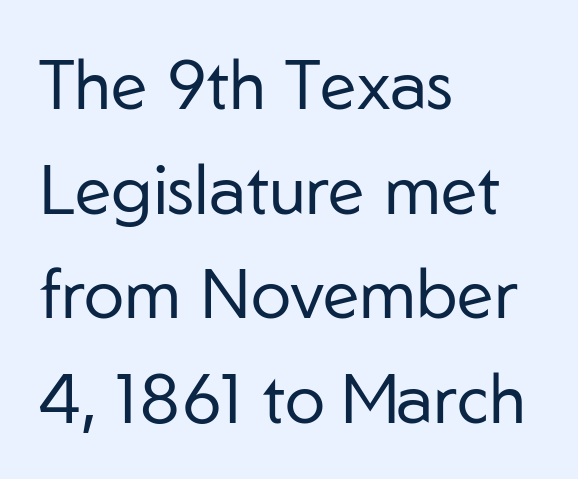
The image shows 68 px regular-weight sans-serif type, upright; set left-aligned, normal line spacing (1.54x), normal letter spacing, not underlined; low stroke contrast and a medium x-height.
